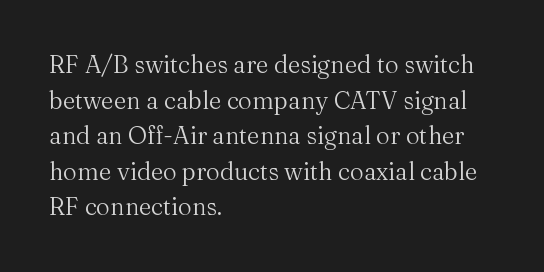
The image shows 24 px text type, upright; set left-aligned, normal line spacing (1.48x), normal letter spacing, not underlined.
